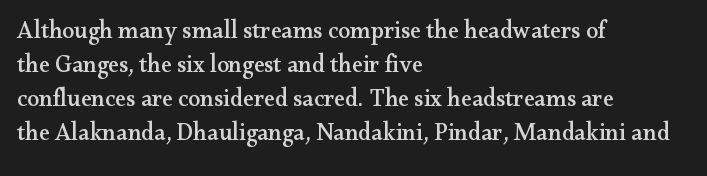
The image shows 24 px text type, upright; set left-aligned, normal line spacing (1.42x), normal letter spacing, not underlined.
